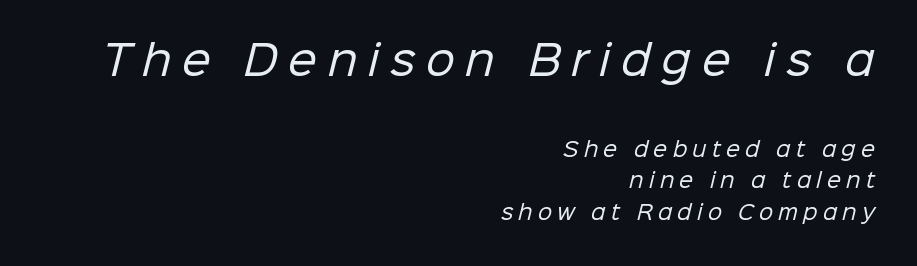
The designer went with a sans here, leaving each stem footless. The upper block of text is set noticeably larger than the block beneath it. The line texture is sparse and dotted thanks to wide tracking. The area under the type is left untouched. These lines are set flush right with a ragged left edge.
